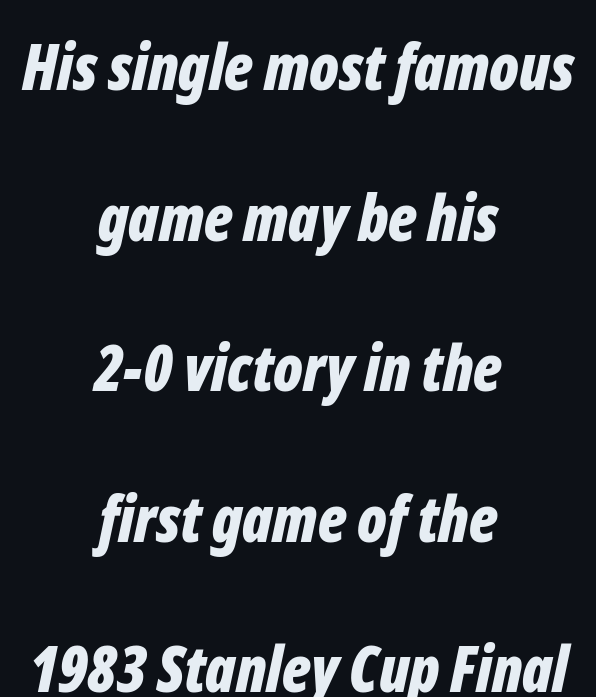
The image shows 63 px bold, condensed type, italic (leaning right); set centered, loose line spacing (2.39x), normal letter spacing, not underlined; low stroke contrast and a medium x-height.
